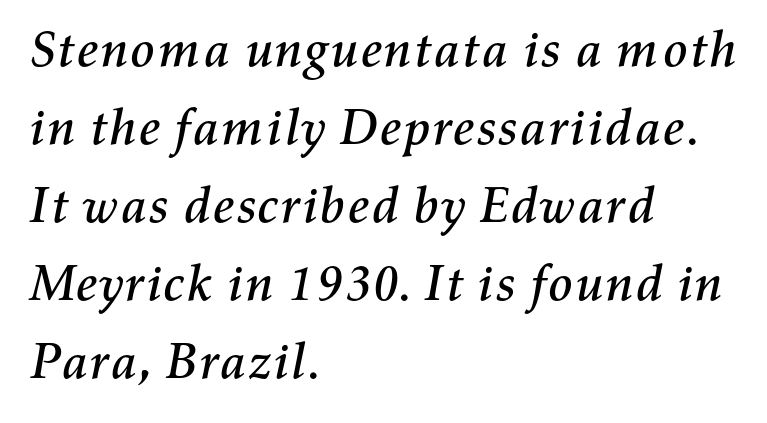
These lines stack with their left ends in a neat column. Letter spacing: default. You could not count columns in this text — the font is proportionally spaced. Quick note: italic. Quick note: underline off.
